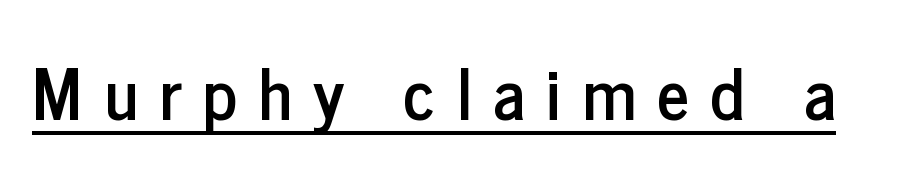
{"serif": "no", "italic": "no", "width": "condensed", "stroke_contrast": "low", "x_height": "medium", "monospaced": "no", "underline": "yes", "letter_spacing": "wide", "letter_spacing_em": 0.3, "glyph_px": 70}
